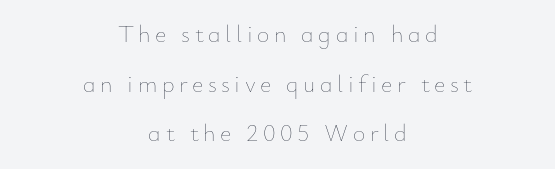
{"italic": "no", "bold": "no", "underline": "no", "align": "center", "line_spacing": "loose", "line_spacing_ratio": 2.07, "glyph_px": 24}
